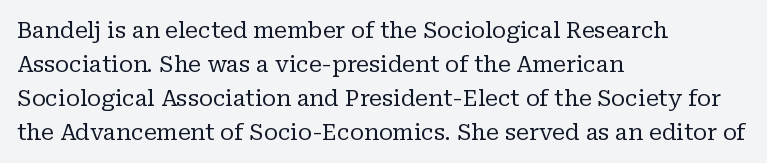
The image shows 22 px text type, upright; set left-aligned, normal line spacing (1.54x), normal letter spacing, not underlined.
